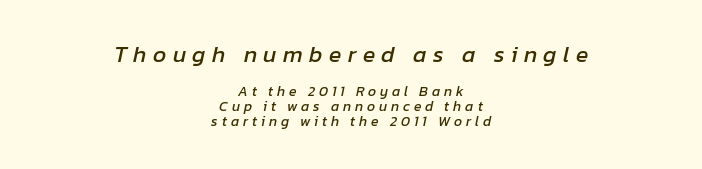
The image shows 23 px text type, italic (leaning right); set centered, tight line spacing (1.1x), unusually wide letter spacing (+0.28 em), not underlined; the first (top) block is 1.64x larger.
